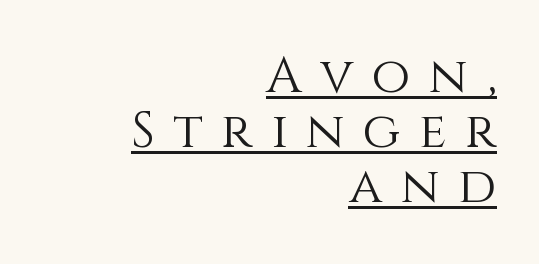
Spacing verdict: proportional, widths tailored to each character. The lettering stays uniformly vertical, giving the passage a roman look. The tracking reads as deliberately expanded to a designer's eye. Horizontal alignment here is rightward, an uncommon choice for prose. Successive baselines arrive quickly, one right under another. The cut favours lightness, reaching ordinary text weight at its darkest.
